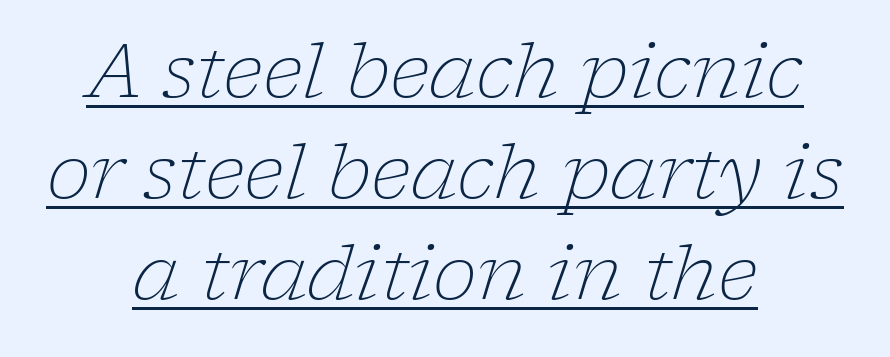
The image shows 75 px light serif type, italic (leaning right); set centered, normal line spacing (1.35x), normal letter spacing, underlined; low stroke contrast and a medium x-height.
